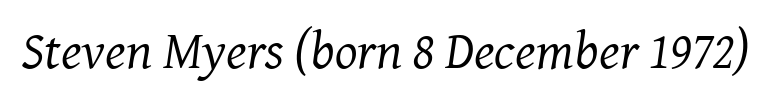
The image shows 53 px regular-weight serif type, italic (leaning right); set normal letter spacing, not underlined; medium stroke contrast and a medium x-height.
